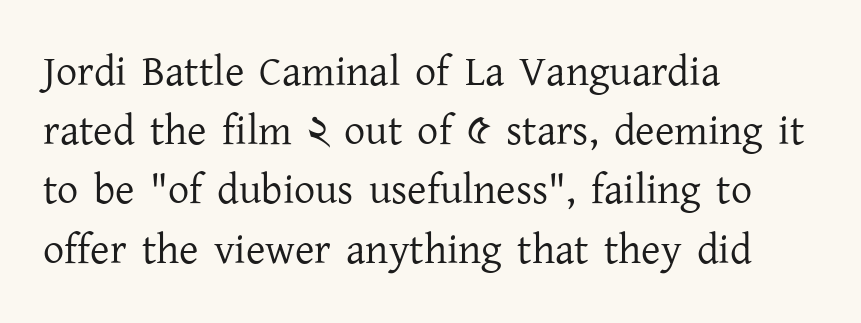
Q: Is the text bold? A: No.
Q: Is the text italic (slanted)? A: No, it is upright.
Q: Is the typeface a serif or a sans-serif typeface? A: Serif.
Q: Is the text underlined? A: No.
Q: How is the paragraph aligned? A: Left-aligned.
Q: Is the spacing between letters normal or unusually wide? A: Normal.
Q: Is the spacing between lines tight, normal or loose? A: Normal.
Q: Width (condensed, normal, or wide)? A: Normal.
Q: Stroke contrast? A: Low.
Q: x-height? A: Medium.
Q: Monospaced? A: No.
